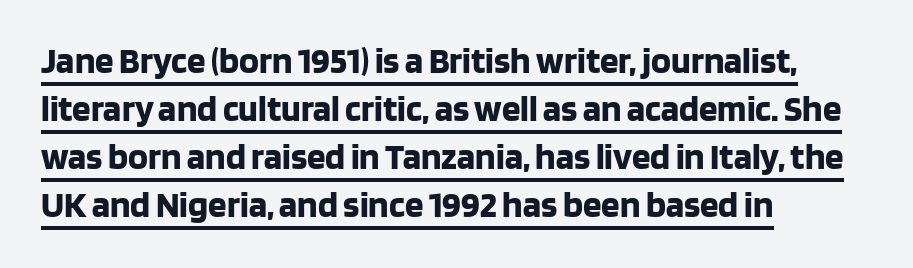
This sample uses a sans-serif face. You could call the tracking neutral — neither tight nor loose. The string is rendered with underlining switched on. The passage is arranged the way most books set body copy — flush left. Honestly, the row spacing looks completely unremarkable. Emphasis by weight is at full strength: bold.
